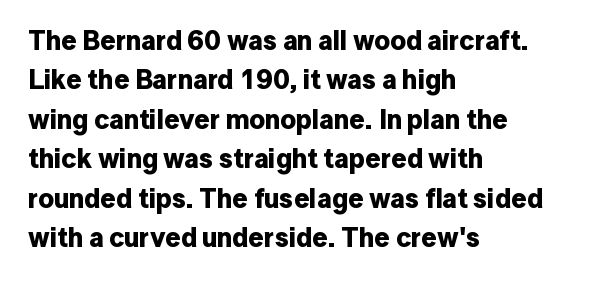
Q: Is the text bold? A: Yes.
Q: Is the text italic (slanted)? A: No, it is upright.
Q: Is the text underlined? A: No.
Q: How is the paragraph aligned? A: Left-aligned.
Q: Is the spacing between letters normal or unusually wide? A: Normal.
Q: Is the spacing between lines tight, normal or loose? A: Normal.
